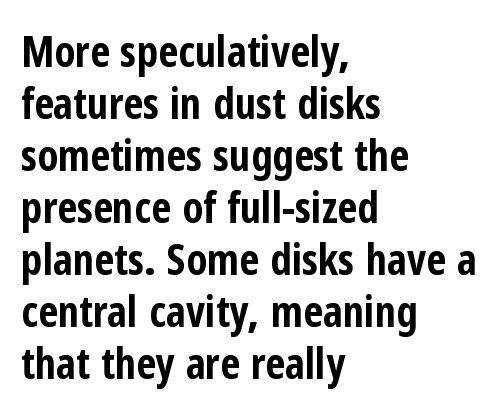
{"serif": "no", "italic": "no", "bold": "yes", "weight": "bold", "width": "condensed", "stroke_contrast": "low", "x_height": "medium", "monospaced": "no", "underline": "no", "align": "left", "line_spacing_ratio": 1.21, "letter_spacing": "normal", "letter_spacing_em": 0.0, "glyph_px": 43}
